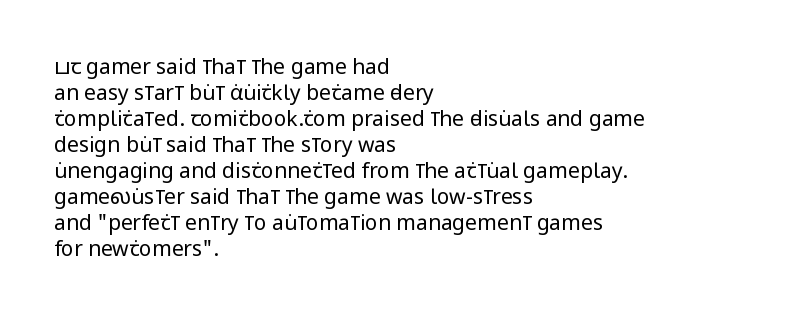
The image shows 21 px text type, upright; set left-aligned, line spacing 1.24x, normal letter spacing, not underlined.
